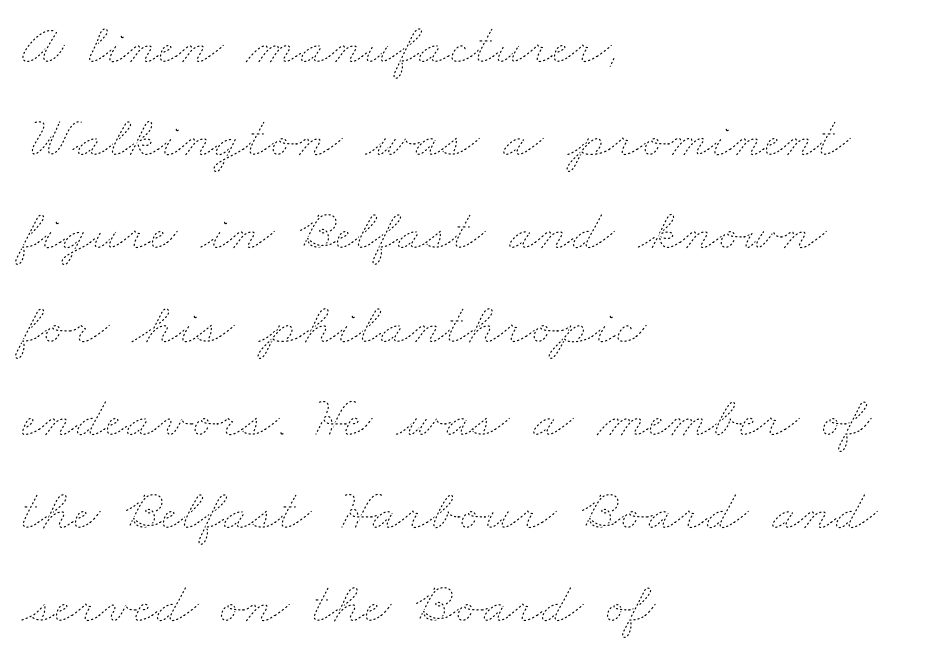
Q: Is the text bold? A: No.
Q: Is the text underlined? A: No.
Q: How is the paragraph aligned? A: Left-aligned.
Q: Is the spacing between letters normal or unusually wide? A: Normal.
Q: Is the spacing between lines tight, normal or loose? A: Normal.
Q: Width (condensed, normal, or wide)? A: Wide.
Q: Stroke contrast? A: Low.
Q: x-height? A: Small.
Q: Monospaced? A: No.
